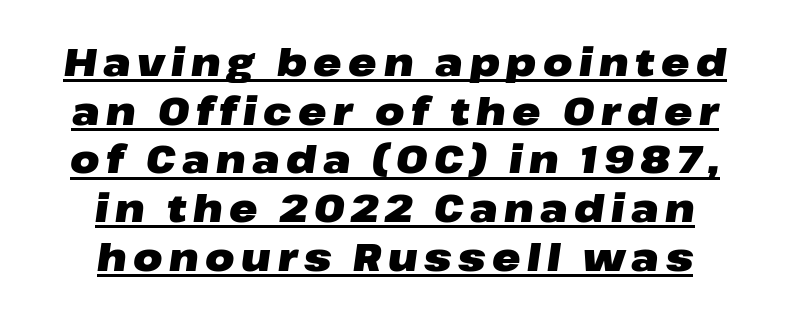
{"italic": "yes", "lean": "right", "slant_degrees": 8, "bold": "yes", "weight": "heavy", "width": "wide", "stroke_contrast": "low", "x_height": "medium", "monospaced": "no", "underline": "yes", "align": "center", "line_spacing": "normal", "line_spacing_ratio": 1.28, "glyph_px": 38}
